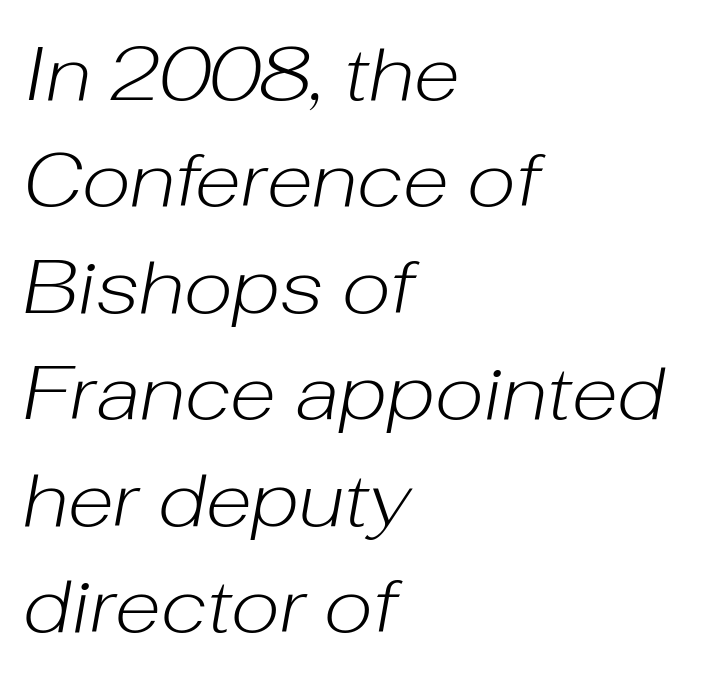
{"italic": "yes", "lean": "right", "slant_degrees": 10, "bold": "no", "weight": "light", "width": "normal", "stroke_contrast": "low", "x_height": "medium", "monospaced": "no", "underline": "no", "align": "left", "line_spacing": "normal", "line_spacing_ratio": 1.4, "letter_spacing": "normal", "letter_spacing_em": 0.0, "glyph_px": 76}
